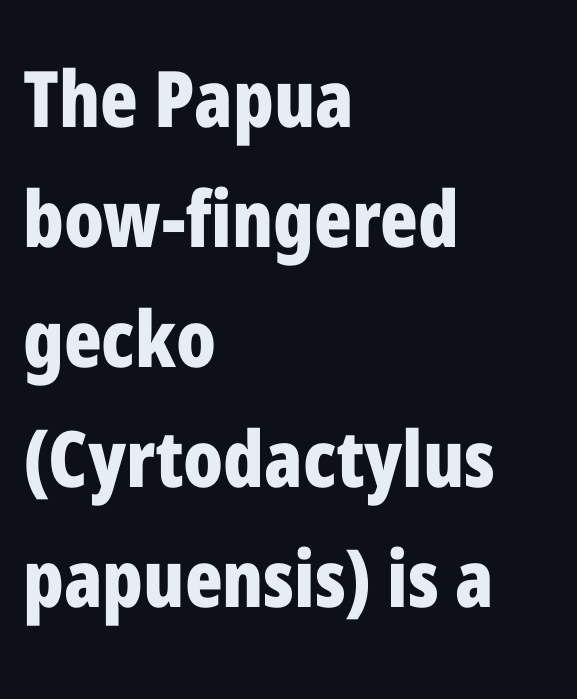
Q: Is the text bold? A: Yes.
Q: Is the text italic (slanted)? A: No, it is upright.
Q: Is the typeface a serif or a sans-serif typeface? A: Sans-serif.
Q: Is the text underlined? A: No.
Q: How is the paragraph aligned? A: Left-aligned.
Q: Is the spacing between letters normal or unusually wide? A: Normal.
Q: Is the spacing between lines tight, normal or loose? A: Normal.
Q: Width (condensed, normal, or wide)? A: Condensed.
Q: Stroke contrast? A: Low.
Q: x-height? A: Medium.
Q: Monospaced? A: No.
